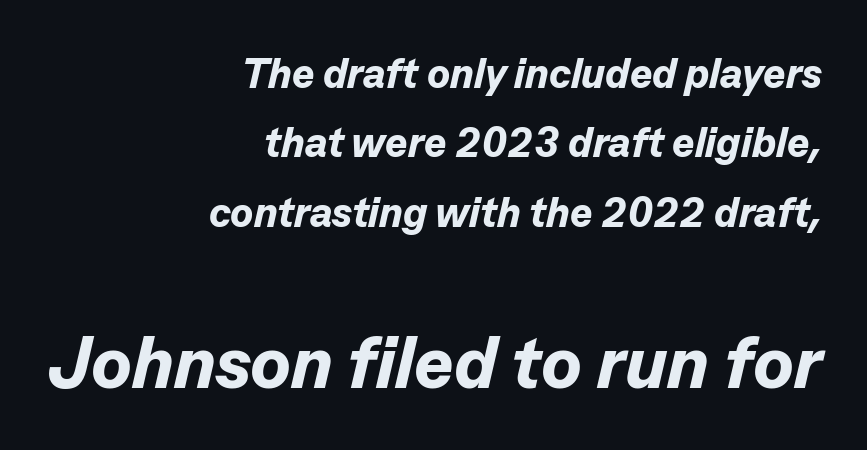
Q: Is the text bold? A: Yes.
Q: Is the text italic (slanted)? A: Yes, it leans right by about 13 degrees.
Q: Is the text underlined? A: No.
Q: How is the paragraph aligned? A: Right-aligned.
Q: Is the spacing between letters normal or unusually wide? A: Normal.
Q: Is the spacing between lines tight, normal or loose? A: Normal.
Q: Which block of text is set in a larger size, the first (top) or the second (bottom)? A: The second (bottom) one.
Q: Width (condensed, normal, or wide)? A: Normal.
Q: Stroke contrast? A: Low.
Q: x-height? A: Medium.
Q: Monospaced? A: No.
